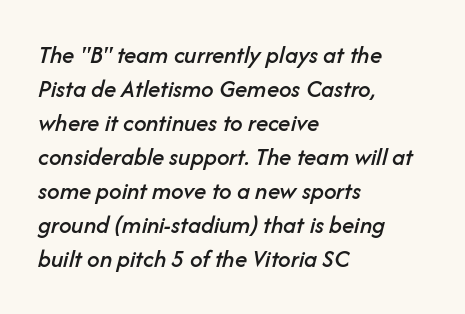
The image shows 25 px text type, italic (leaning right); set left-aligned, normal line spacing (1.36x), normal letter spacing, not underlined.
